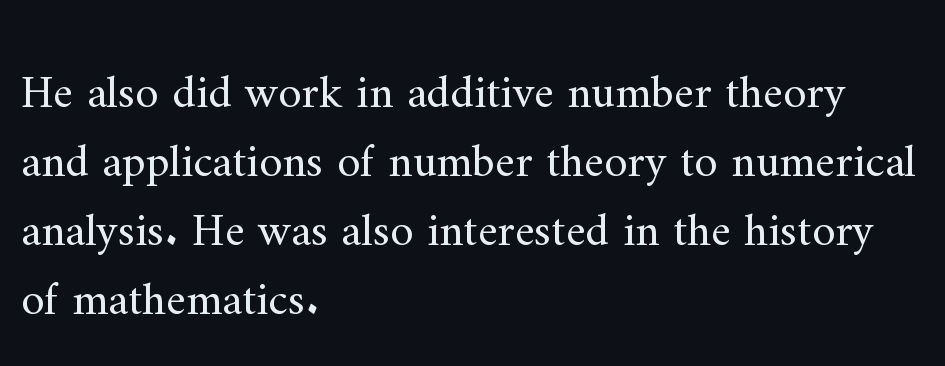
Reading down the block, your eye returns to a fixed left position each line. Nope, not italic — everything's standing straight. The line-height multiplier appears to be the usual default. The baseline area is clear. Counters stay open thanks to moderate or lighter strokes.
